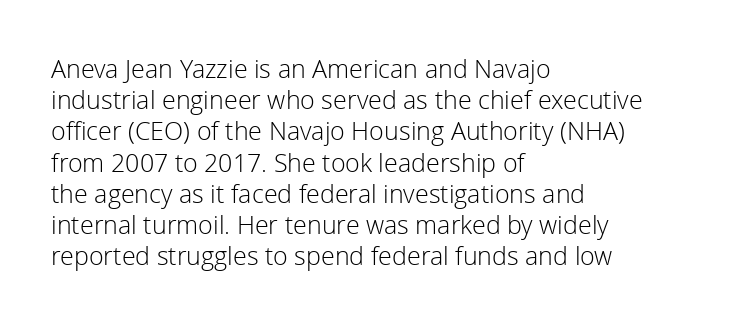
The image shows 25 px text type, upright; set left-aligned, normal line spacing (1.25x), normal letter spacing, not underlined.
